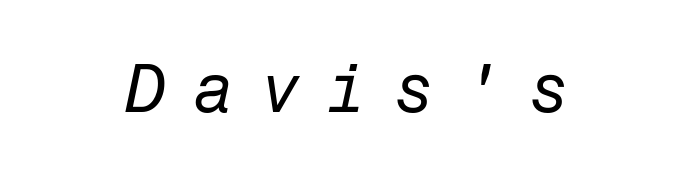
Q: Is the text bold? A: No.
Q: Is the text italic (slanted)? A: Yes, it leans right by about 12 degrees.
Q: Is the text underlined? A: No.
Q: How is the paragraph aligned? A: Centered.
Q: Is the spacing between letters normal or unusually wide? A: Unusually wide.
Q: Width (condensed, normal, or wide)? A: Normal.
Q: Stroke contrast? A: Low.
Q: x-height? A: Medium.
